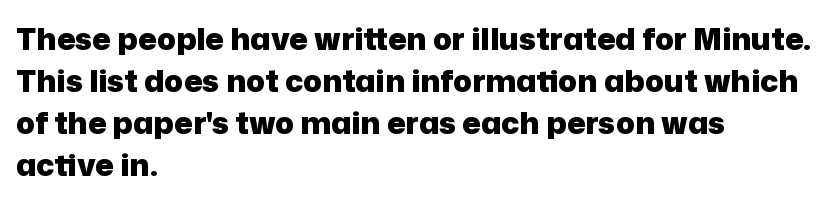
Q: Is the text bold? A: Yes.
Q: Is the text italic (slanted)? A: No, it is upright.
Q: Is the typeface a serif or a sans-serif typeface? A: Sans-serif.
Q: Is the text underlined? A: No.
Q: How is the paragraph aligned? A: Left-aligned.
Q: Is the spacing between letters normal or unusually wide? A: Normal.
Q: Is the spacing between lines tight, normal or loose? A: Normal.
Q: Width (condensed, normal, or wide)? A: Normal.
Q: Stroke contrast? A: Low.
Q: x-height? A: Medium.
Q: Monospaced? A: No.
